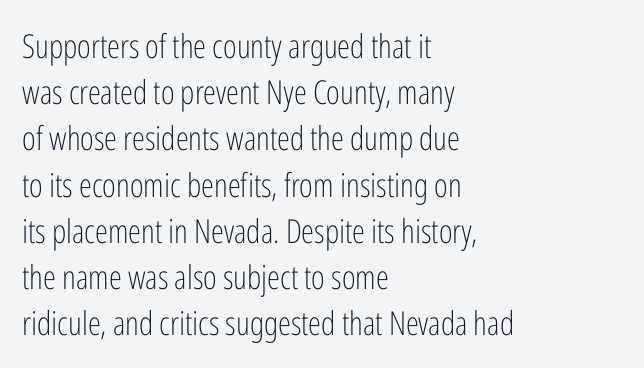
Q: Is the text bold? A: No.
Q: Is the text italic (slanted)? A: No, it is upright.
Q: Is the typeface a serif or a sans-serif typeface? A: Sans-serif.
Q: Is the text underlined? A: No.
Q: How is the paragraph aligned? A: Left-aligned.
Q: Is the spacing between letters normal or unusually wide? A: Normal.
Q: Is the spacing between lines tight, normal or loose? A: Normal.
Q: Width (condensed, normal, or wide)? A: Condensed.
Q: Stroke contrast? A: Low.
Q: x-height? A: Medium.
Q: Monospaced? A: No.
